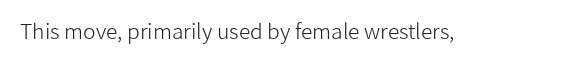
The passage shown is not underscored anywhere. The font's upright variant was chosen for this text. Stems here are at most as thick as an everyday book face. Observe the ordinary spacing: letters are neighbours, not strangers.
